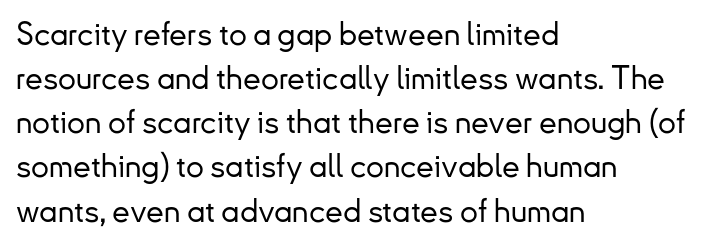
Q: Is the text italic (slanted)? A: No, it is upright.
Q: Is the typeface a serif or a sans-serif typeface? A: Sans-serif.
Q: Is the text underlined? A: No.
Q: How is the paragraph aligned? A: Left-aligned.
Q: Is the spacing between letters normal or unusually wide? A: Normal.
Q: Is the spacing between lines tight, normal or loose? A: Normal.
Q: Width (condensed, normal, or wide)? A: Normal.
Q: Stroke contrast? A: Low.
Q: x-height? A: Small.
Q: Monospaced? A: No.
